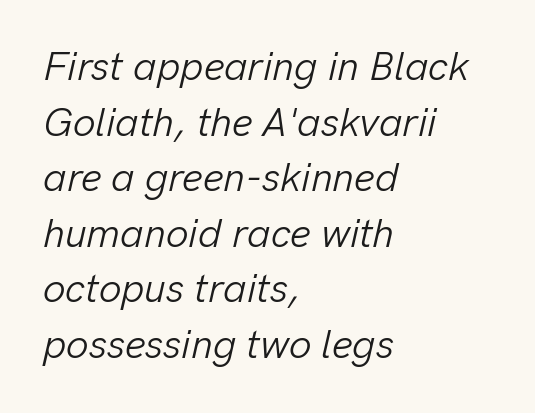
Q: Is the text bold? A: No.
Q: Is the text italic (slanted)? A: Yes, it leans right by about 13 degrees.
Q: Is the text underlined? A: No.
Q: How is the paragraph aligned? A: Left-aligned.
Q: Is the spacing between letters normal or unusually wide? A: Normal.
Q: Is the spacing between lines tight, normal or loose? A: Normal.
Q: Width (condensed, normal, or wide)? A: Normal.
Q: Stroke contrast? A: Low.
Q: x-height? A: Medium.
Q: Monospaced? A: No.
